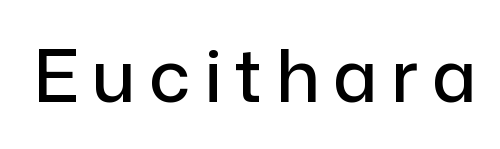
{"serif": "no", "italic": "no", "width": "normal", "stroke_contrast": "low", "x_height": "medium", "monospaced": "no", "underline": "no", "glyph_px": 72}
